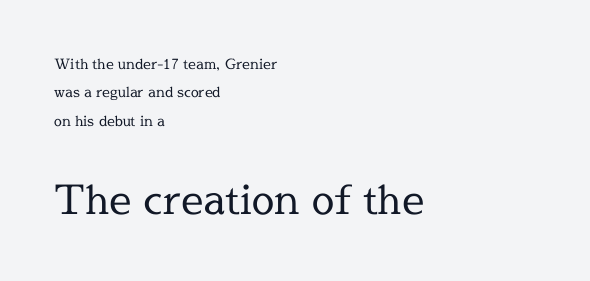
Q: Is the text bold? A: No.
Q: Is the text italic (slanted)? A: No, it is upright.
Q: Is the typeface a serif or a sans-serif typeface? A: Serif.
Q: Is the text underlined? A: No.
Q: How is the paragraph aligned? A: Left-aligned.
Q: Is the spacing between letters normal or unusually wide? A: Normal.
Q: Is the spacing between lines tight, normal or loose? A: Loose.
Q: Which block of text is set in a larger size, the first (top) or the second (bottom)? A: The second (bottom) one.
Q: Width (condensed, normal, or wide)? A: Normal.
Q: x-height? A: Medium.
Q: Monospaced? A: No.
